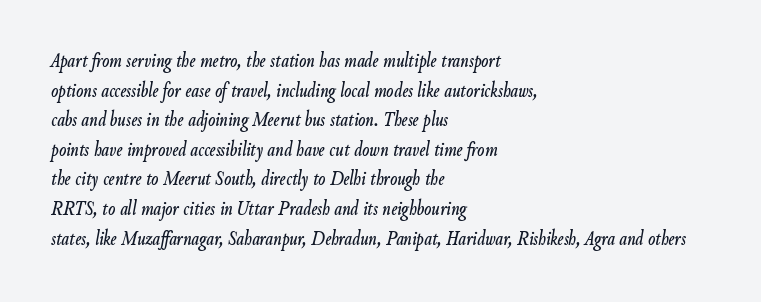
Q: Is the text italic (slanted)? A: Yes, it leans right by about 9 degrees.
Q: Is the text underlined? A: No.
Q: How is the paragraph aligned? A: Left-aligned.
Q: Is the spacing between letters normal or unusually wide? A: Normal.
Q: Is the spacing between lines tight, normal or loose? A: Normal.
